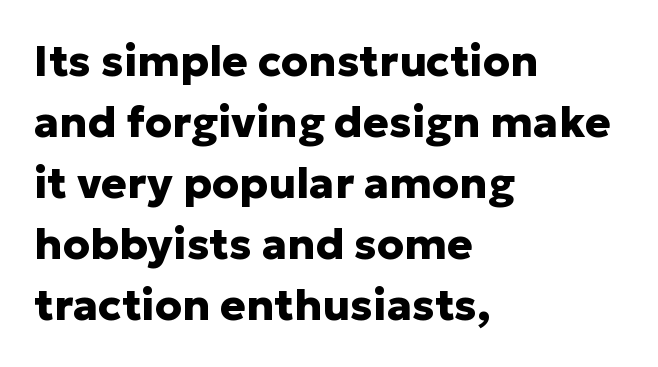
Typeset ragged right — the left edge is the straight one. Here the designer chose a conventional face with non-uniform glyph widths. Leading: standard. To sum up the face: it is a sans, with no serifs.
